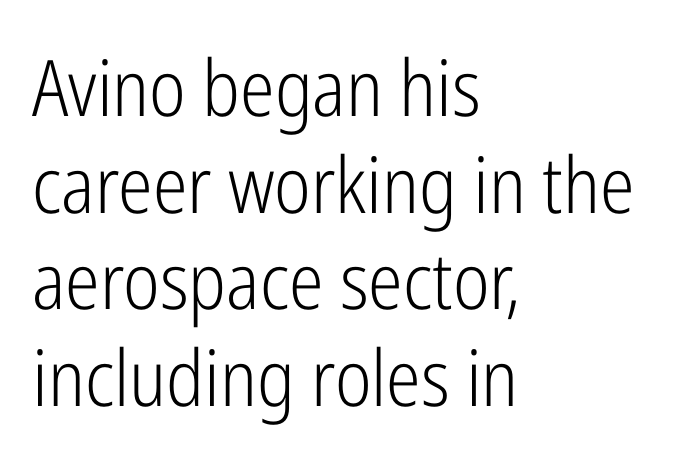
{"serif": "no", "italic": "no", "bold": "no", "weight": "light", "width": "condensed", "stroke_contrast": "low", "x_height": "medium", "monospaced": "no", "underline": "no", "align": "left", "line_spacing_ratio": 1.24, "letter_spacing": "normal", "letter_spacing_em": 0.0, "glyph_px": 78}
